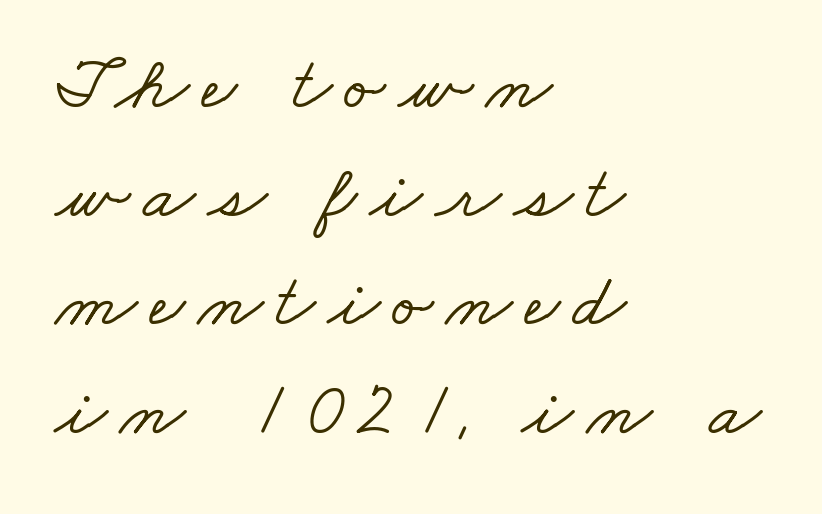
The image shows 76 px wide serif type; set left-aligned, normal line spacing (1.43x), not underlined; low stroke contrast and a small x-height.
